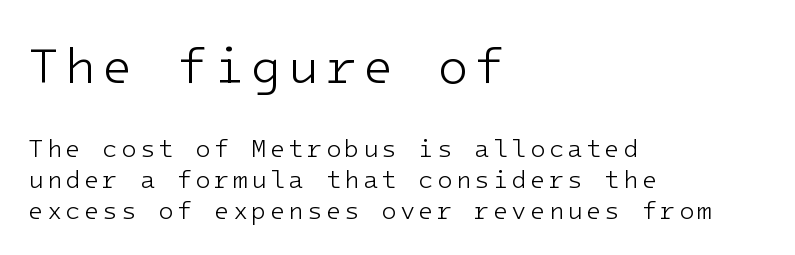
The image shows 50 px light sans-serif type, upright, monospaced; set left-aligned, line spacing 1.23x, not underlined; the first (top) block is 2.0x larger; low stroke contrast and a medium x-height.
